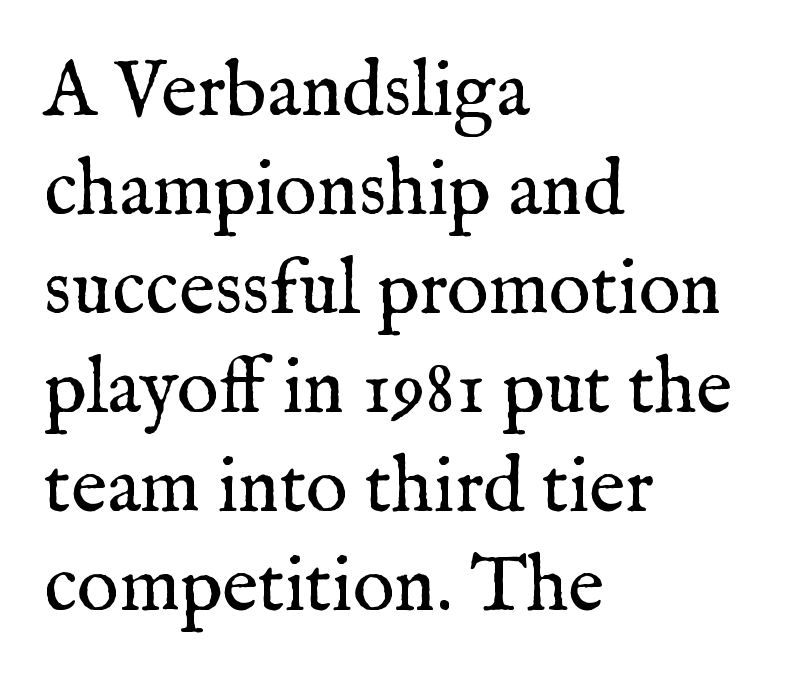
Q: Is the text bold? A: No.
Q: Is the text italic (slanted)? A: No, it is upright.
Q: Is the typeface a serif or a sans-serif typeface? A: Serif.
Q: Is the text underlined? A: No.
Q: How is the paragraph aligned? A: Left-aligned.
Q: Is the spacing between letters normal or unusually wide? A: Normal.
Q: Is the spacing between lines tight, normal or loose? A: Normal.
Q: Width (condensed, normal, or wide)? A: Normal.
Q: Stroke contrast? A: Medium.
Q: x-height? A: Medium.
Q: Monospaced? A: No.
